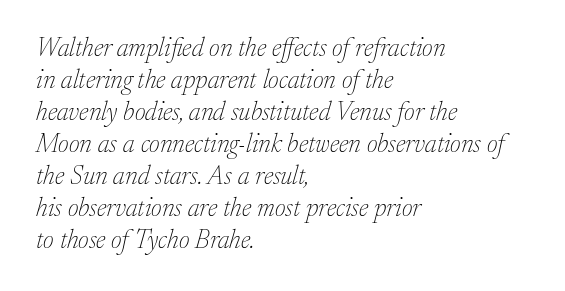
The image shows 26 px text type, italic (leaning right); set left-aligned, line spacing 1.23x, normal letter spacing, not underlined.
